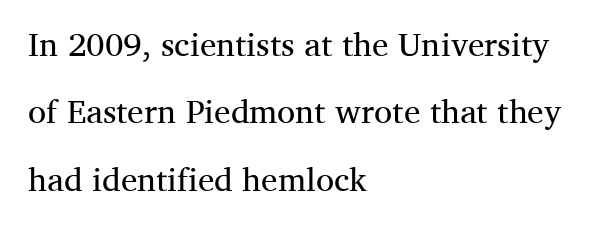
The image shows 33 px regular-weight serif type, upright; set left-aligned, loose line spacing (2.04x), normal letter spacing, not underlined; medium stroke contrast and a medium x-height.
